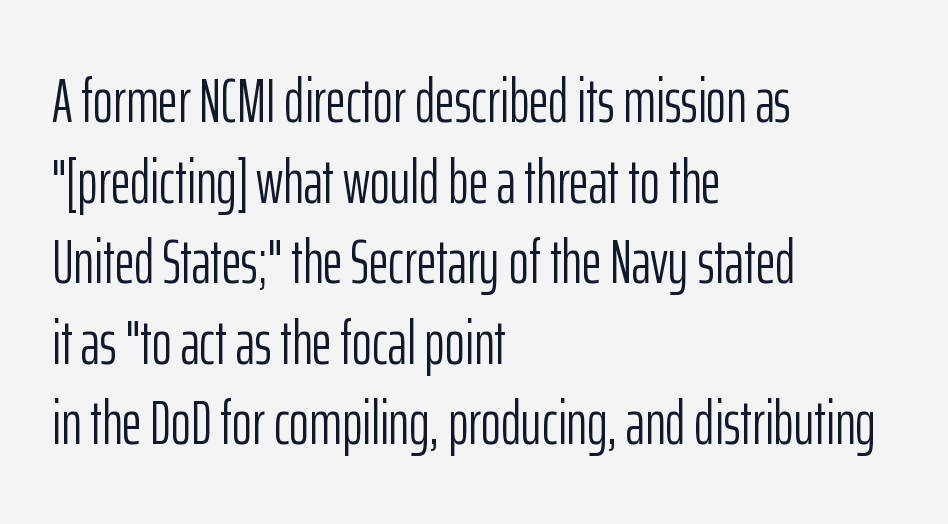
Underline: absent. This sample has the flowing, uneven cadence of proportional lettering. Summary of weight: not heavy and not bold. Quick note: not italic, upright. The line texture is even and compact thanks to regular tracking. Horizontally, the lines are justified to the leading edge only.
